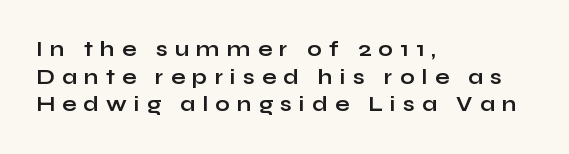
The letters stand straight up with perfectly vertical stems. Words float on clear page, feet unadorned. These words are printed bold, with thick strokes throughout. The rendering anchors every line to the left-hand side. The rendering inserts visible extra space after every character.
